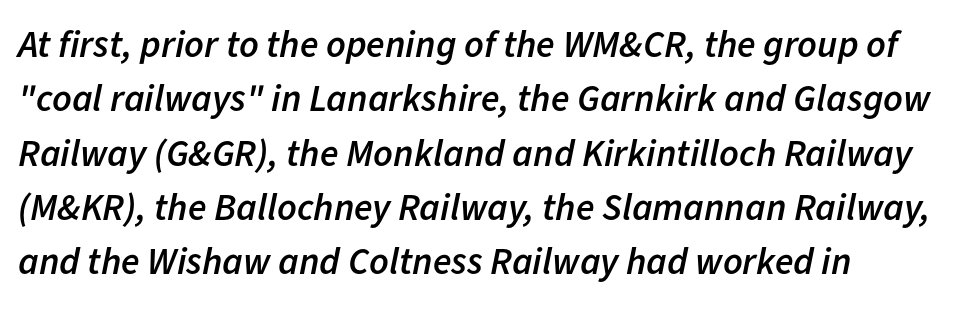
Q: Is the text bold? A: Semi-bold.
Q: Is the text italic (slanted)? A: Yes, it leans right by about 11 degrees.
Q: Is the text underlined? A: No.
Q: Is the spacing between letters normal or unusually wide? A: Normal.
Q: Is the spacing between lines tight, normal or loose? A: Normal.
Q: Width (condensed, normal, or wide)? A: Normal.
Q: Stroke contrast? A: Low.
Q: x-height? A: Medium.
Q: Monospaced? A: No.
